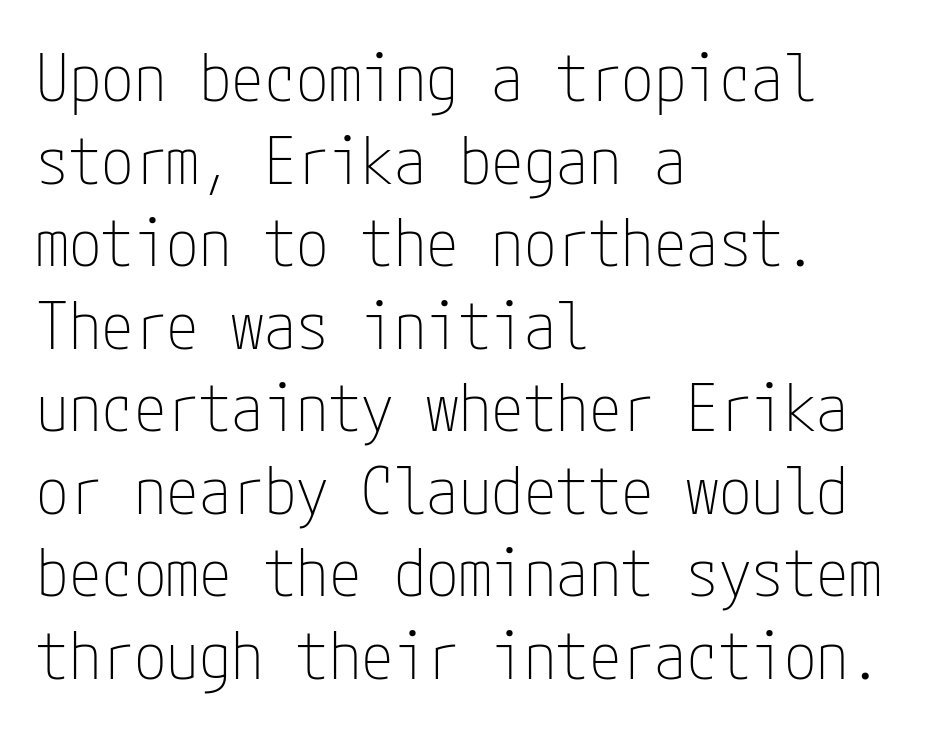
The image shows 65 px thin, condensed sans-serif type, upright; set left-aligned, normal line spacing (1.27x), normal letter spacing, not underlined; low stroke contrast and a medium x-height.
